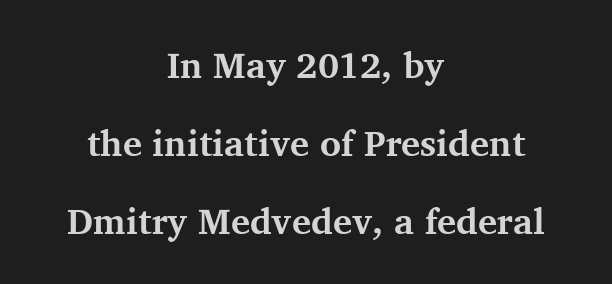
{"serif": "yes", "italic": "no", "bold": "yes", "weight": "bold", "width": "normal", "stroke_contrast": "medium", "x_height": "medium", "monospaced": "no", "underline": "no", "align": "center", "line_spacing": "loose", "line_spacing_ratio": 2.16, "letter_spacing": "normal", "letter_spacing_em": 0.0, "glyph_px": 36}
